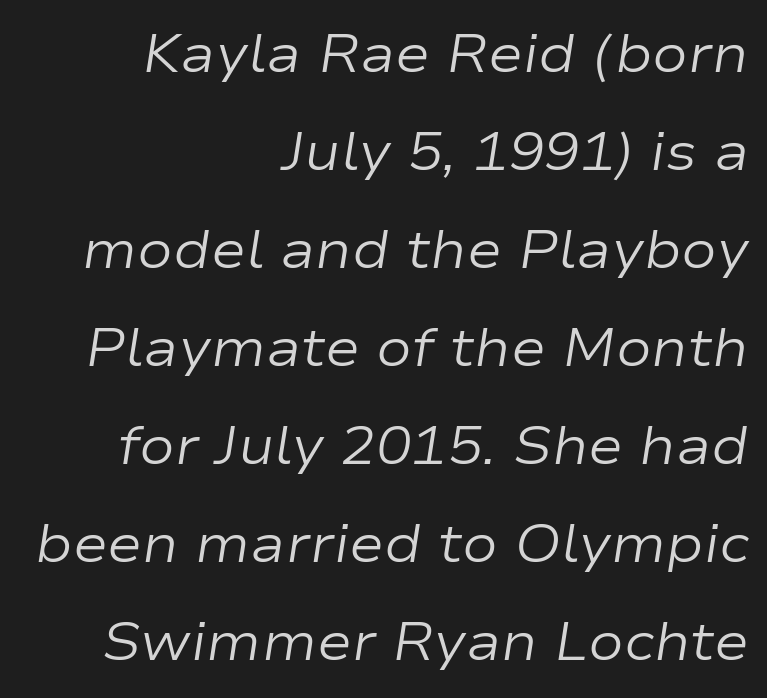
Summary of weight: not heavy and not bold. Think of a printed novel: that variable character pitch is what you see here. Emphasis-style slanted type is in use. Between one letter and the next there's only the usual sliver of space.
